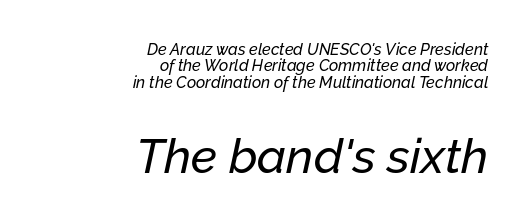
Descenders hang freely into open space. Compared with typical paragraphs, the rows here are closer together. Right-aligned paragraph, ragged on the left. Glyph-to-glyph distance matches everyday printed text. Scale increases going downward across the two blocks. These lines are rendered in a variable-pitch font.
